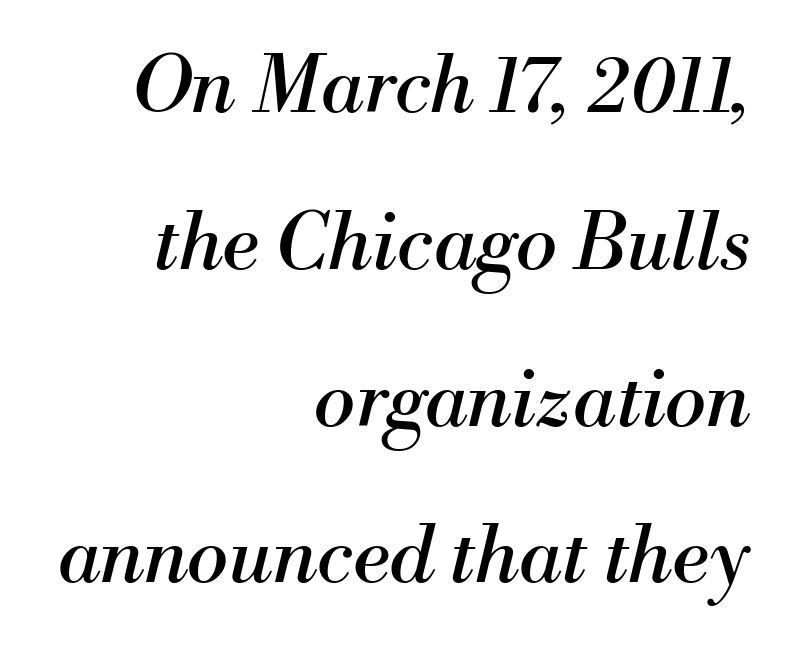
Airy leading. This reads as an unemphasized weight, regular at the heaviest. The rendering uses natural spacing where letterforms have individual widths. The whole block is typeset with a tilt.
